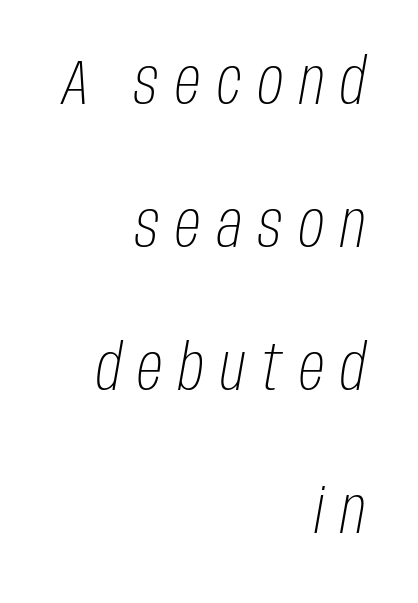
Q: Is the text bold? A: No.
Q: Is the text italic (slanted)? A: Yes, it leans right by about 10 degrees.
Q: Is the text underlined? A: No.
Q: How is the paragraph aligned? A: Right-aligned.
Q: Is the spacing between letters normal or unusually wide? A: Unusually wide.
Q: Is the spacing between lines tight, normal or loose? A: Loose.
Q: Width (condensed, normal, or wide)? A: Condensed.
Q: Stroke contrast? A: Low.
Q: x-height? A: Large.
Q: Monospaced? A: No.
